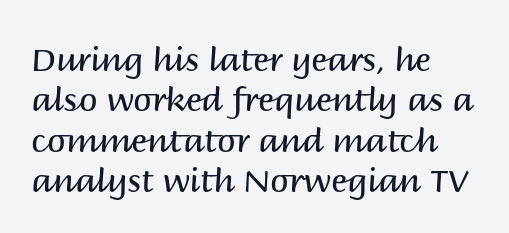
Ink coverage per letter is moderate at most. Reading down the block, your eye returns to a fixed left position each line. Note: no serifs on the glyphs. Inter-character spacing is left at the font's built-in metrics. The letters advance in unequal steps, a hallmark of proportional type.
